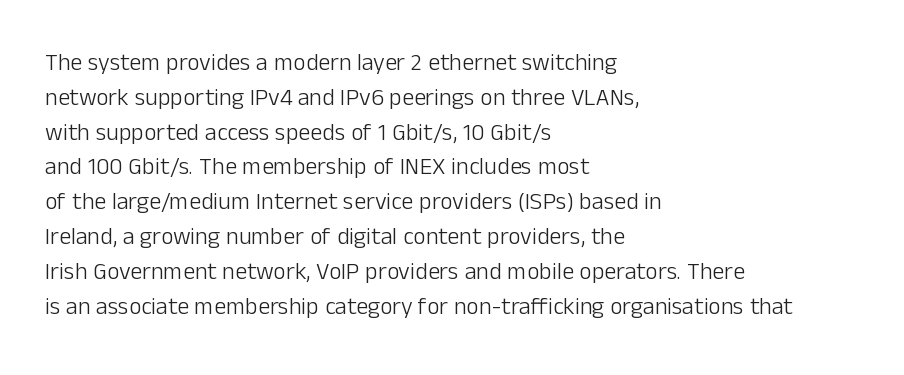
The image shows 24 px text type, upright; set left-aligned, normal line spacing (1.45x), normal letter spacing, not underlined.
